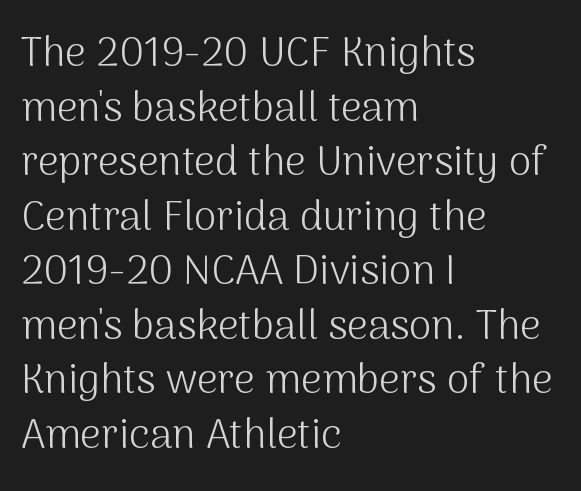
How are the letters spaced? Ordinarily, with no added tracking. Is this a fixed-width face? No — the glyphs have proportional, varying widths. The strokes are not fattened; the text isn't bold. Underline: absent.
